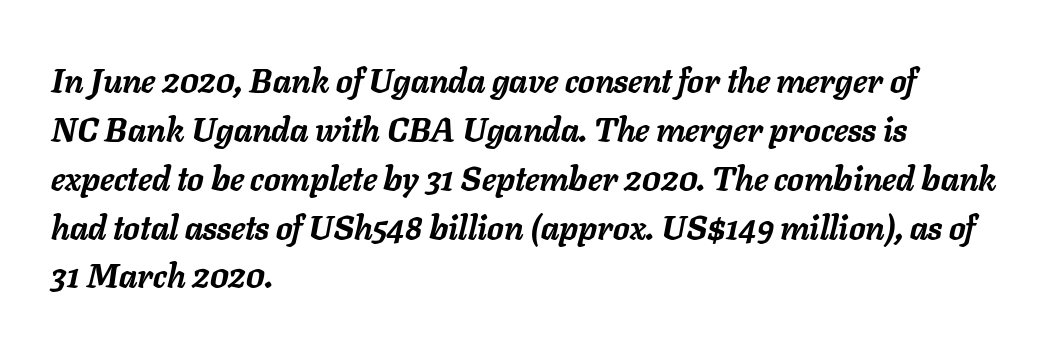
Q: Is the text bold? A: Yes.
Q: Is the text italic (slanted)? A: Yes, it leans right by about 11 degrees.
Q: Is the text underlined? A: No.
Q: How is the paragraph aligned? A: Left-aligned.
Q: Is the spacing between letters normal or unusually wide? A: Normal.
Q: Is the spacing between lines tight, normal or loose? A: Normal.
Q: Width (condensed, normal, or wide)? A: Normal.
Q: Stroke contrast? A: Low.
Q: x-height? A: Medium.
Q: Monospaced? A: No.
